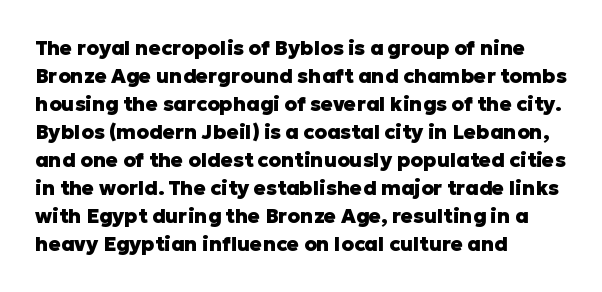
{"italic": "no", "bold": "yes", "underline": "no", "align": "left", "line_spacing": "normal", "line_spacing_ratio": 1.4, "letter_spacing": "normal", "letter_spacing_em": 0.0, "glyph_px": 20}
